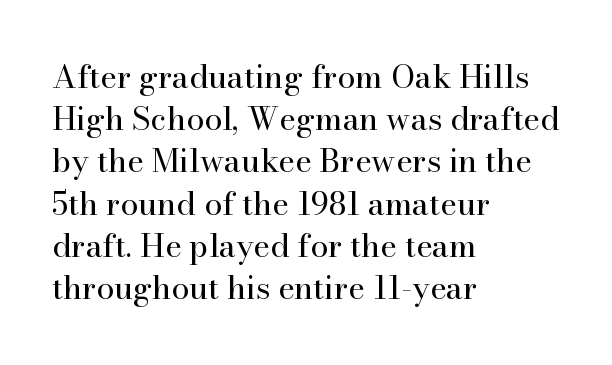
The image shows 32 px regular-weight serif type, upright; set left-aligned, normal line spacing (1.32x), normal letter spacing, not underlined; high stroke contrast and a small x-height.
